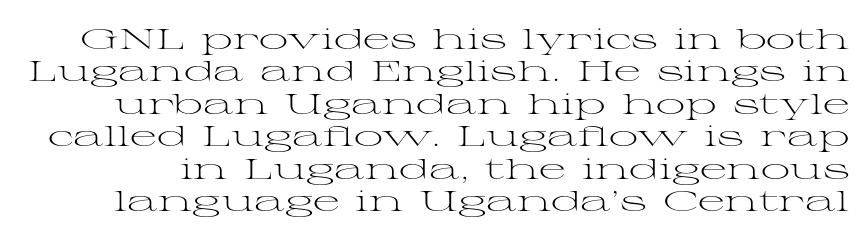
The image shows 29 px light, wide serif type, upright; set tight line spacing (1.12x), normal letter spacing, not underlined; medium stroke contrast and a medium x-height.
